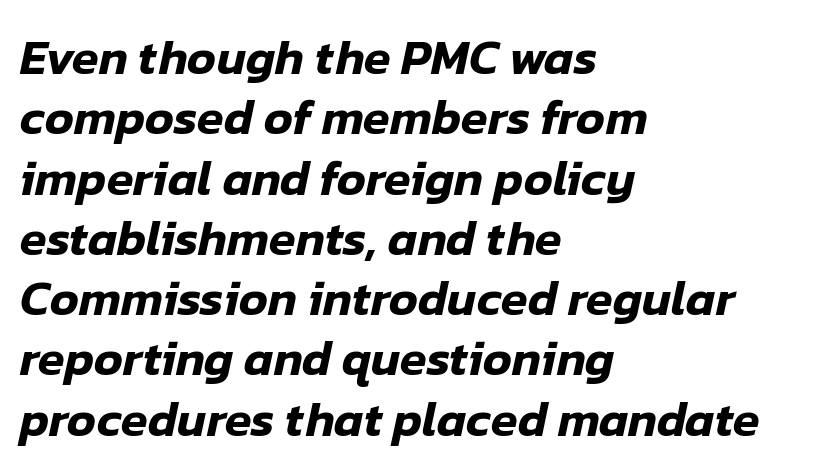
This rendering uses left alignment, leaving the right contour irregular. The type is set solid horizontally, with unmodified tracking. It's the slanting kind of type. The rendering uses natural spacing where letterforms have individual widths. Rule under the text: the space is simply empty.
